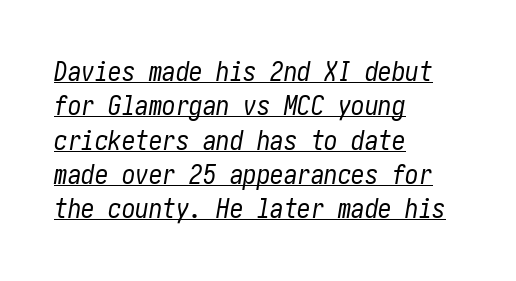
The image shows 27 px text type, italic (leaning right); set left-aligned, normal line spacing (1.27x), normal letter spacing, underlined.
